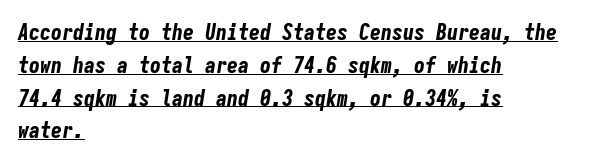
Q: Is the text bold? A: Yes.
Q: Is the text italic (slanted)? A: Yes, it leans right by about 9 degrees.
Q: Is the text underlined? A: Yes.
Q: How is the paragraph aligned? A: Left-aligned.
Q: Is the spacing between letters normal or unusually wide? A: Normal.
Q: Is the spacing between lines tight, normal or loose? A: Normal.
